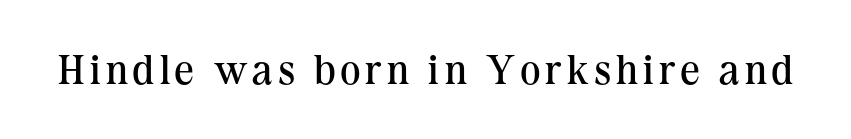
The image shows 42 px regular-weight serif type, upright; set not underlined; medium stroke contrast and a medium x-height.
